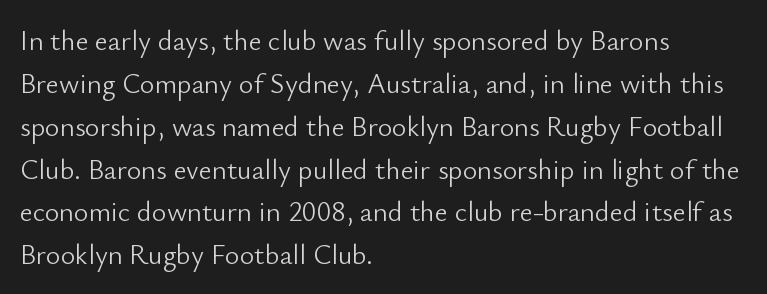
Q: Is the text bold? A: No.
Q: Is the text italic (slanted)? A: No, it is upright.
Q: Is the typeface a serif or a sans-serif typeface? A: Sans-serif.
Q: Is the text underlined? A: No.
Q: How is the paragraph aligned? A: Left-aligned.
Q: Is the spacing between letters normal or unusually wide? A: Normal.
Q: Is the spacing between lines tight, normal or loose? A: Normal.
Q: Width (condensed, normal, or wide)? A: Normal.
Q: Stroke contrast? A: Low.
Q: x-height? A: Small.
Q: Monospaced? A: No.
